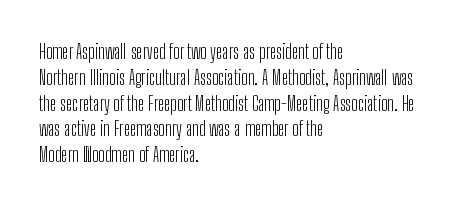
Q: Is the text bold? A: No.
Q: Is the text italic (slanted)? A: No, it is upright.
Q: Is the text underlined? A: No.
Q: How is the paragraph aligned? A: Left-aligned.
Q: Is the spacing between letters normal or unusually wide? A: Normal.
Q: Is the spacing between lines tight, normal or loose? A: Normal.
